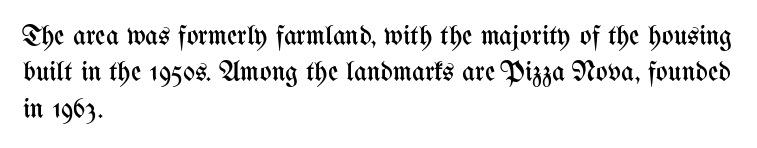
{"italic": "no", "bold": "no", "weight": "regular", "width": "condensed", "stroke_contrast": "medium", "x_height": "medium", "monospaced": "no", "underline": "no", "align": "left", "line_spacing": "normal", "line_spacing_ratio": 1.3, "letter_spacing": "normal", "letter_spacing_em": 0.0, "glyph_px": 28}
